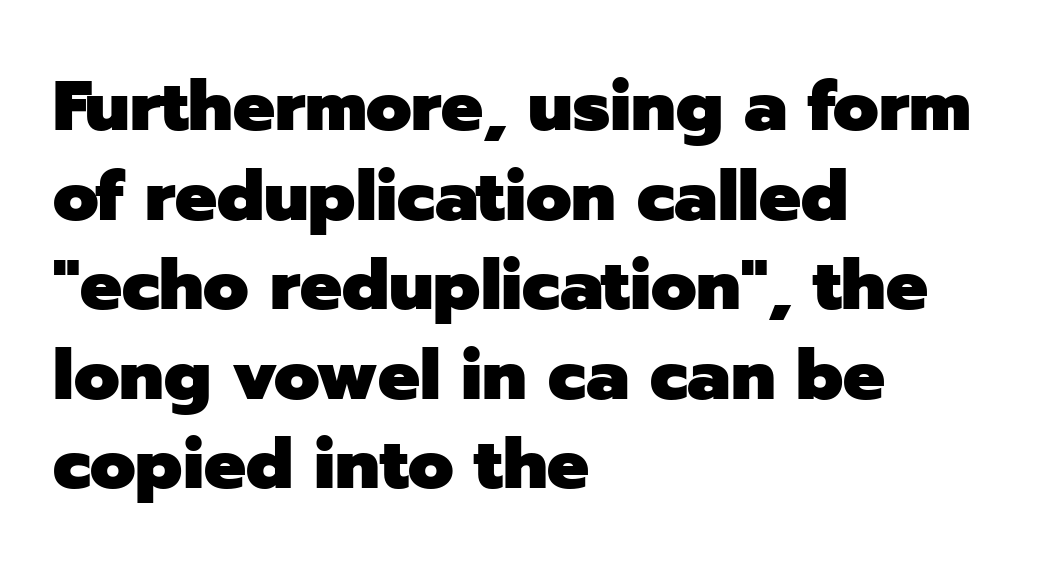
The image shows 70 px heavy sans-serif type, upright; set left-aligned, normal line spacing (1.28x), normal letter spacing, not underlined; low stroke contrast and a medium x-height.
